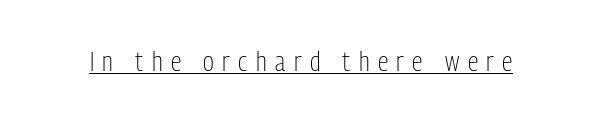
{"italic": "no", "bold": "no", "underline": "yes", "letter_spacing": "wide", "letter_spacing_em": 0.31, "glyph_px": 27}
